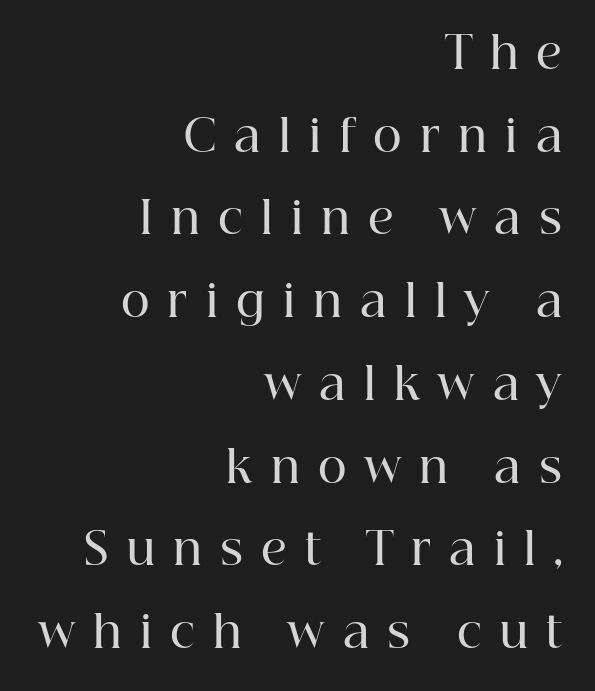
{"serif": "yes", "italic": "no", "bold": "semi", "weight": "semibold", "width": "normal", "stroke_contrast": "high", "x_height": "medium", "monospaced": "no", "underline": "no", "align": "right", "line_spacing_ratio": 1.88, "letter_spacing": "wide", "letter_spacing_em": 0.41, "glyph_px": 44}
